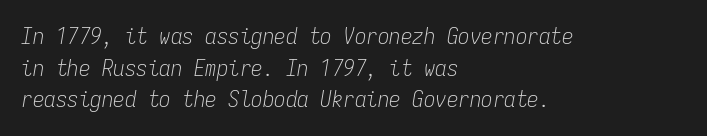
The image shows 23 px text type, italic (leaning right); set left-aligned, normal line spacing (1.38x), normal letter spacing, not underlined.
